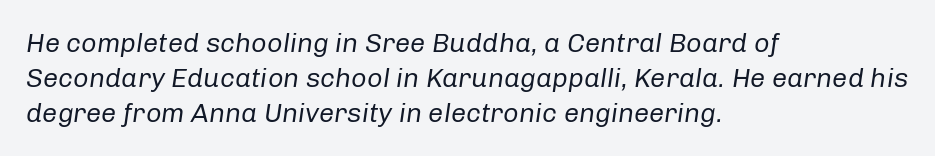
Q: Is the text bold? A: No.
Q: Is the text italic (slanted)? A: Yes, it leans right by about 8 degrees.
Q: Is the text underlined? A: No.
Q: How is the paragraph aligned? A: Left-aligned.
Q: Is the spacing between letters normal or unusually wide? A: Normal.
Q: Is the spacing between lines tight, normal or loose? A: Normal.
